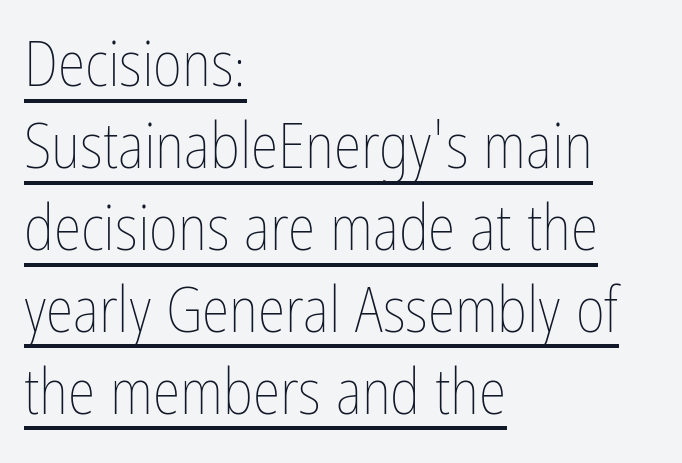
{"italic": "no", "bold": "no", "weight": "thin", "width": "condensed", "stroke_contrast": "low", "x_height": "medium", "monospaced": "no", "underline": "yes", "align": "left", "line_spacing": "normal", "line_spacing_ratio": 1.3, "letter_spacing": "normal", "letter_spacing_em": 0.0, "glyph_px": 63}
